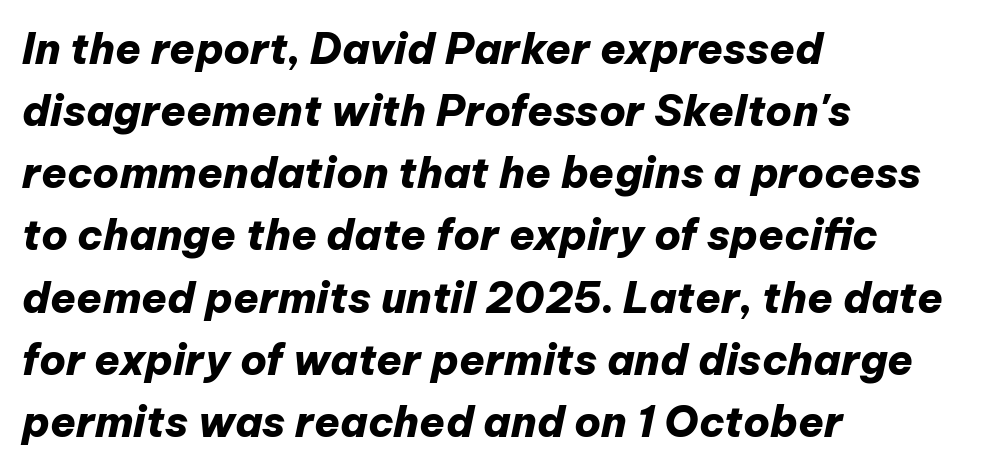
The image shows 42 px heavy type, italic (leaning right); set left-aligned, normal line spacing (1.48x), normal letter spacing, not underlined; low stroke contrast and a medium x-height.
